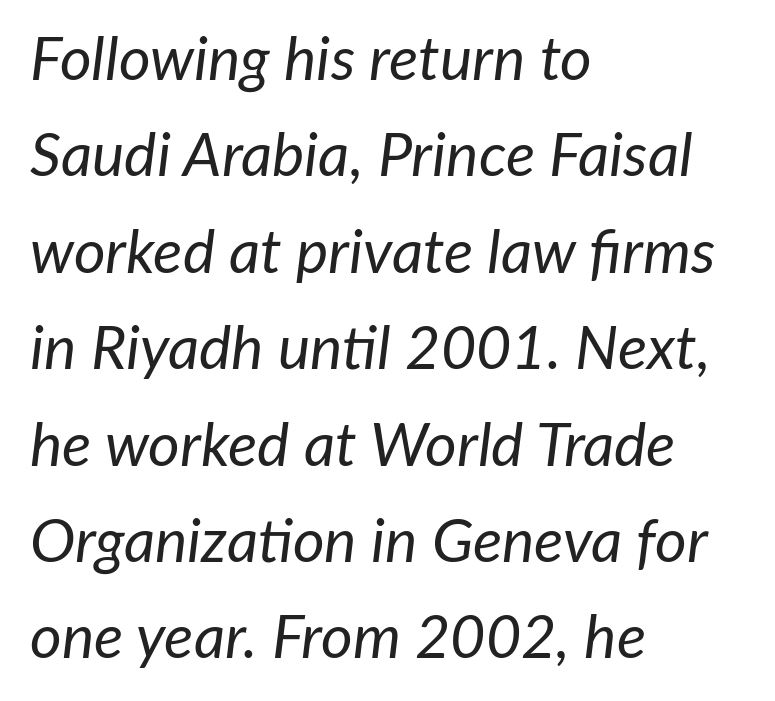
The image shows 61 px regular-weight type, italic (leaning right); set left-aligned, normal line spacing (1.58x), normal letter spacing, not underlined; low stroke contrast and a medium x-height.
